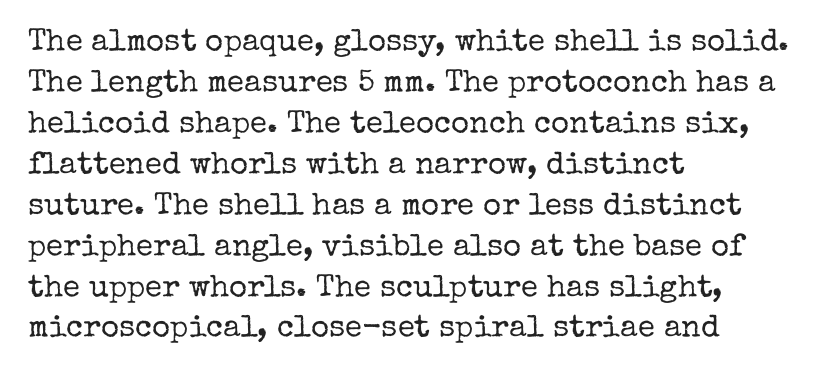
The image shows 31 px regular-weight serif type, upright; set left-aligned, normal line spacing (1.32x), normal letter spacing, not underlined; low stroke contrast and a medium x-height.
